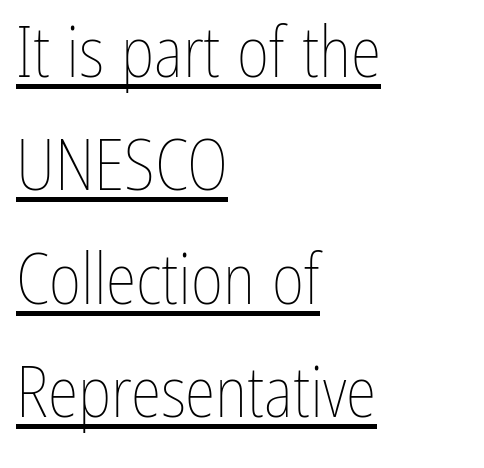
Q: Is the text bold? A: No.
Q: Is the text italic (slanted)? A: No, it is upright.
Q: Is the text underlined? A: Yes.
Q: How is the paragraph aligned? A: Left-aligned.
Q: Is the spacing between letters normal or unusually wide? A: Normal.
Q: Is the spacing between lines tight, normal or loose? A: Normal.
Q: Width (condensed, normal, or wide)? A: Condensed.
Q: Stroke contrast? A: Low.
Q: x-height? A: Medium.
Q: Monospaced? A: No.
